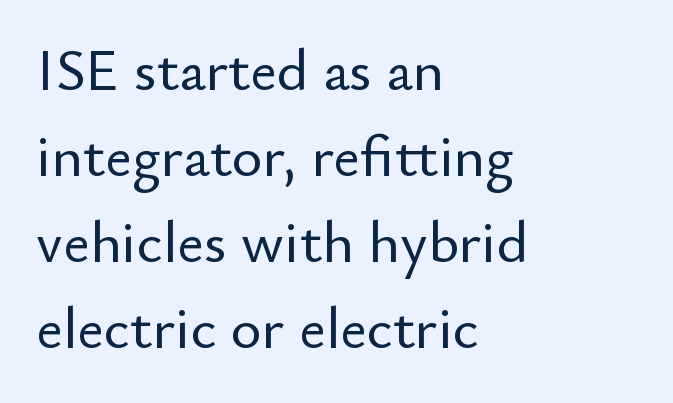
The foot of each line stays bare and open. This is sans-serif lettering, the kind often seen on screens and signage. The setting favours the left margin, as ordinary paragraphs usually do. These lines are rendered in a variable-pitch font.
